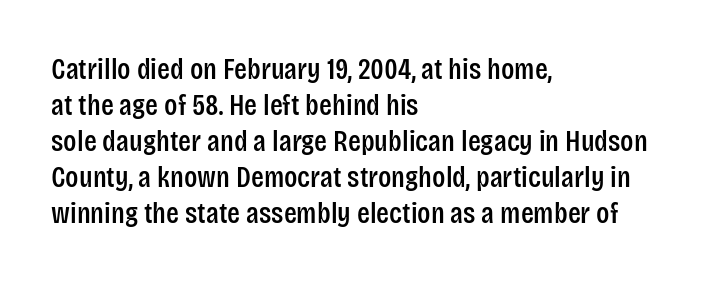
{"serif": "no", "italic": "no", "width": "condensed", "stroke_contrast": "low", "x_height": "large", "monospaced": "no", "underline": "no", "align": "left", "line_spacing_ratio": 1.2, "letter_spacing": "normal", "letter_spacing_em": 0.0, "glyph_px": 30}
